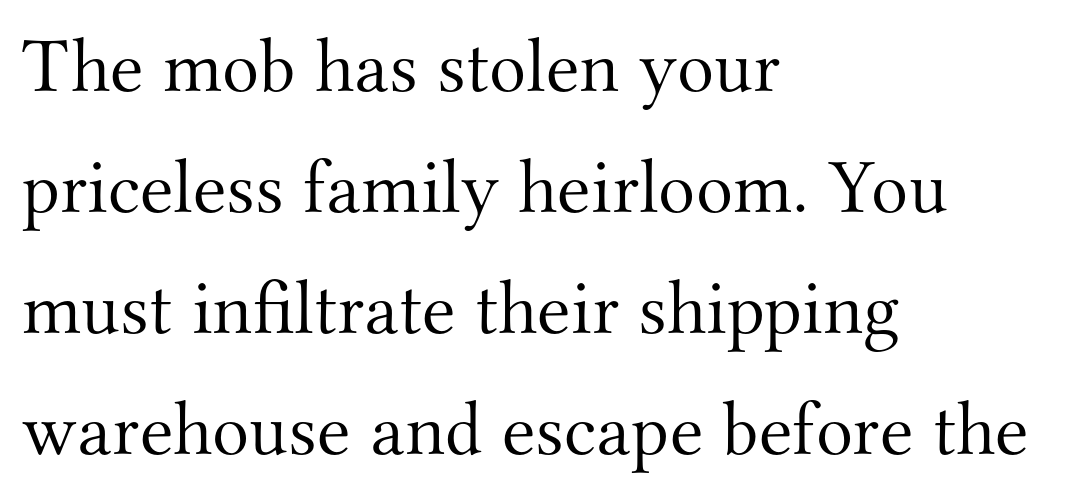
These lines are set flush left with a ragged right edge. The glyphs in this specimen are seriffed. You could not count columns in this text — the font is proportionally spaced. The tracking reads as untouched default to a designer's eye.
